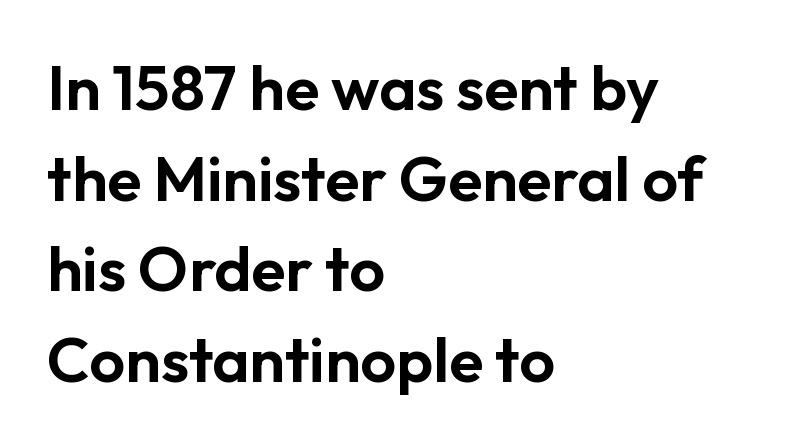
{"serif": "no", "italic": "no", "width": "normal", "stroke_contrast": "low", "x_height": "medium", "monospaced": "no", "underline": "no", "align": "left", "line_spacing": "normal", "line_spacing_ratio": 1.44, "letter_spacing": "normal", "letter_spacing_em": 0.0, "glyph_px": 63}
